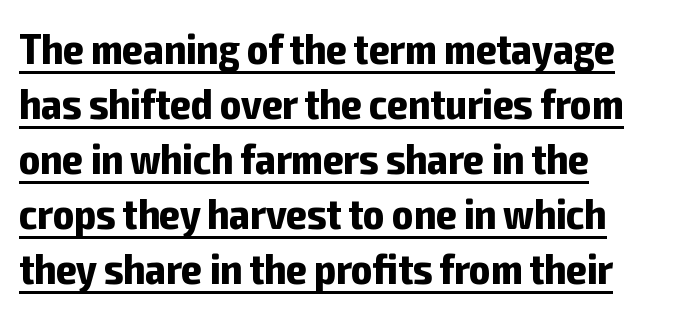
Each letter's strokes conclude bluntly, with no projecting serifs. The face used here is proportionally spaced, like ordinary book or web type. How are the letters spaced? Ordinarily, with no added tracking. The words here are underlined.
